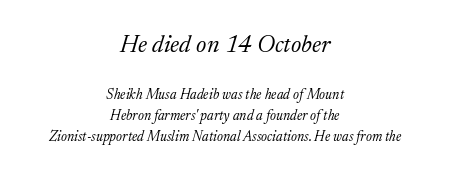
Q: Is the text bold? A: No.
Q: Is the text italic (slanted)? A: Yes, it leans right by about 17 degrees.
Q: Is the text underlined? A: No.
Q: How is the paragraph aligned? A: Centered.
Q: Is the spacing between letters normal or unusually wide? A: Normal.
Q: Is the spacing between lines tight, normal or loose? A: Normal.
Q: Which block of text is set in a larger size, the first (top) or the second (bottom)? A: The first (top) one.
